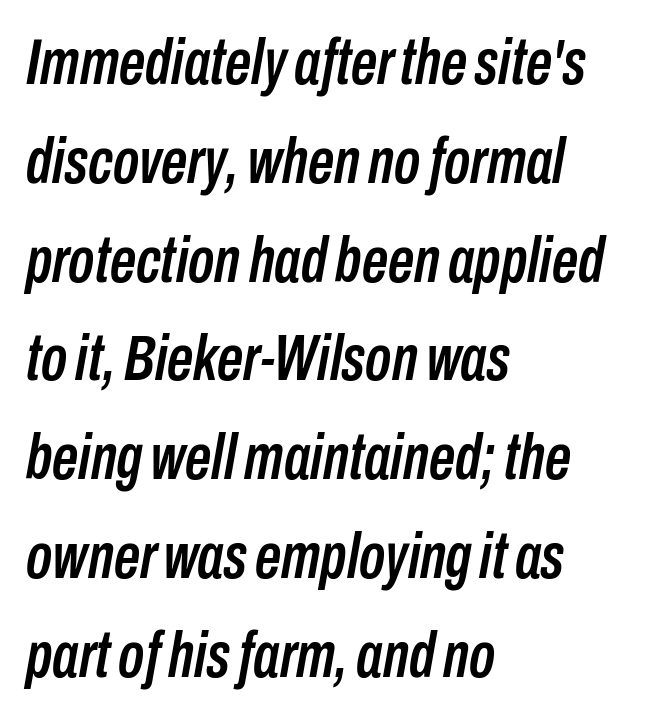
{"italic": "yes", "lean": "right", "slant_degrees": 10, "width": "condensed", "stroke_contrast": "low", "x_height": "medium", "monospaced": "no", "underline": "no", "align": "left", "line_spacing": "normal", "line_spacing_ratio": 1.52, "letter_spacing": "normal", "letter_spacing_em": 0.0, "glyph_px": 65}
